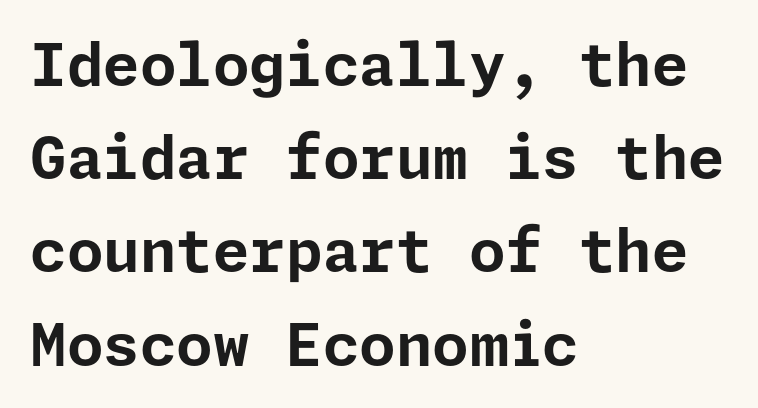
{"serif": "no", "italic": "no", "bold": "yes", "weight": "bold", "width": "normal", "stroke_contrast": "low", "x_height": "medium", "underline": "no", "align": "left", "line_spacing": "normal", "line_spacing_ratio": 1.58, "letter_spacing": "normal", "letter_spacing_em": 0.0, "glyph_px": 59}
